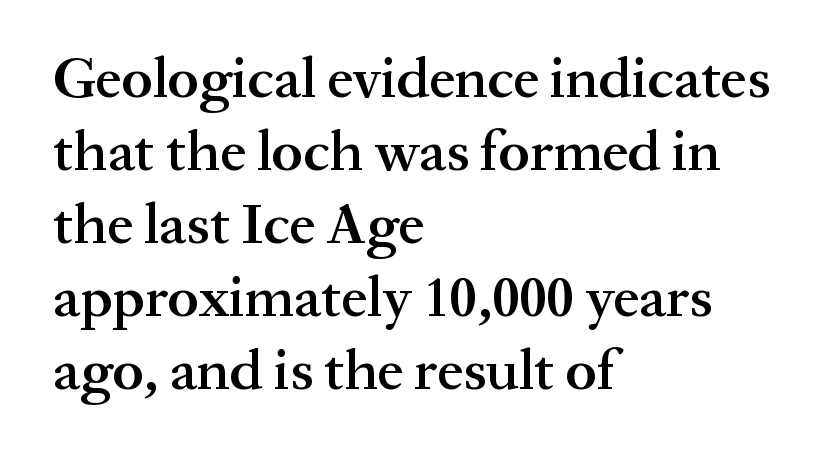
The image shows 58 px semibold serif type, upright; set left-aligned, normal line spacing (1.26x), normal letter spacing, not underlined; medium stroke contrast and a medium x-height.
